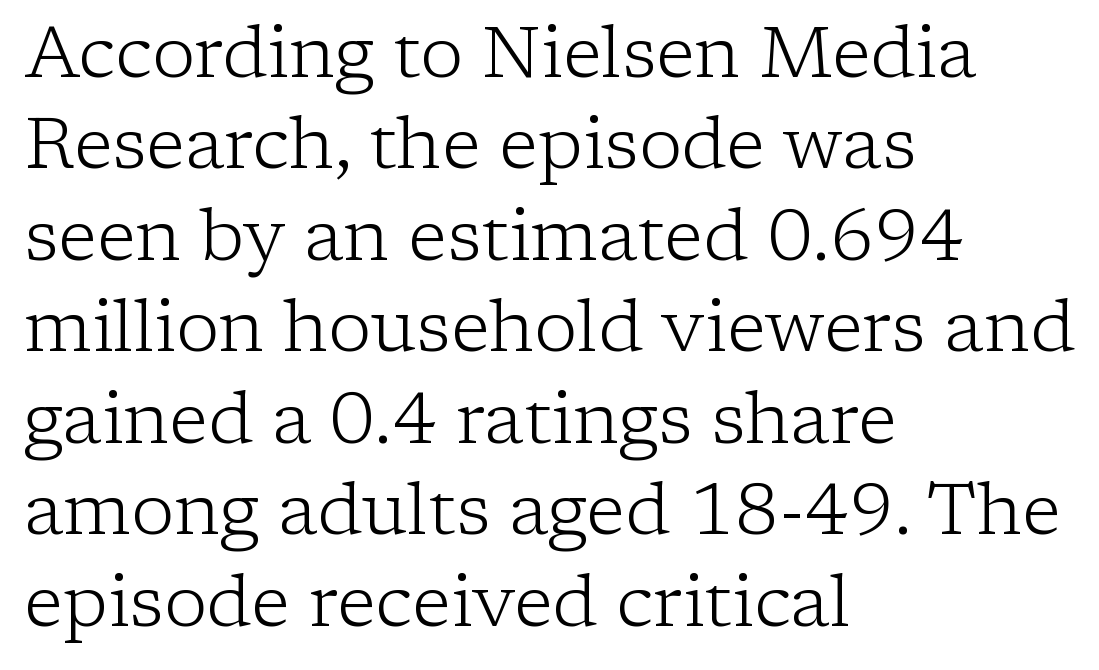
Q: Is the text bold? A: No.
Q: Is the text italic (slanted)? A: No, it is upright.
Q: Is the typeface a serif or a sans-serif typeface? A: Serif.
Q: Is the text underlined? A: No.
Q: How is the paragraph aligned? A: Left-aligned.
Q: Is the spacing between letters normal or unusually wide? A: Normal.
Q: Is the spacing between lines tight, normal or loose? A: Normal.
Q: Width (condensed, normal, or wide)? A: Normal.
Q: Stroke contrast? A: Low.
Q: x-height? A: Medium.
Q: Monospaced? A: No.
